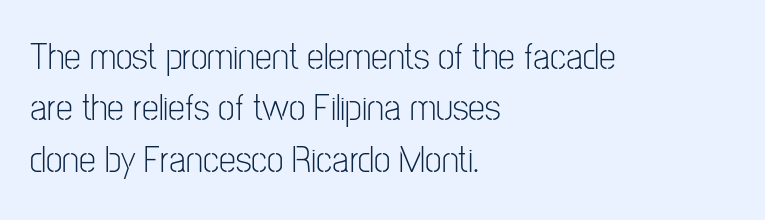
{"serif": "no", "italic": "no", "bold": "no", "weight": "light", "width": "condensed", "stroke_contrast": "low", "x_height": "medium", "monospaced": "no", "underline": "no", "align": "left", "line_spacing": "normal", "line_spacing_ratio": 1.35, "letter_spacing": "normal", "letter_spacing_em": 0.0, "glyph_px": 38}
